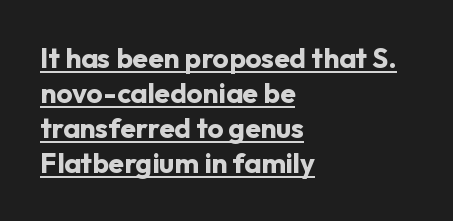
{"serif": "no", "italic": "no", "bold": "yes", "weight": "bold", "width": "normal", "stroke_contrast": "low", "x_height": "medium", "monospaced": "no", "underline": "yes", "align": "left", "line_spacing": "normal", "line_spacing_ratio": 1.25, "letter_spacing": "normal", "letter_spacing_em": 0.0, "glyph_px": 28}
